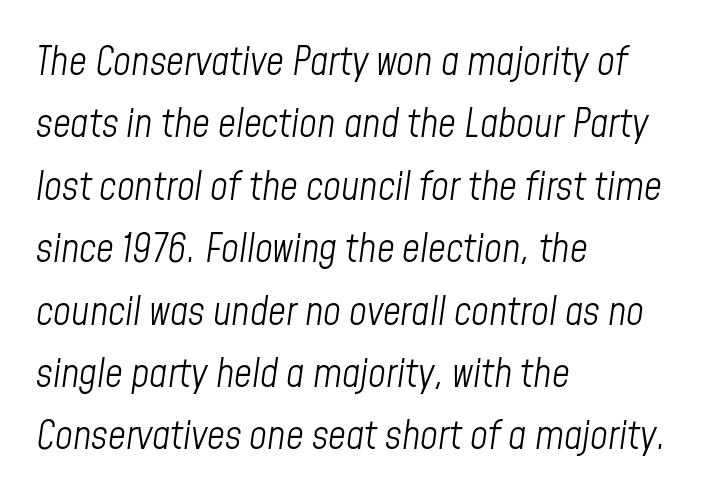
Proportional: the letters do not fall into vertical columns. Glyph-to-glyph distance matches everyday printed text. A quiet, ordinary-to-light weight characterises the typeface. A clean baseline with only descenders dipping below it. Rendered with sloped, italic letterforms.
